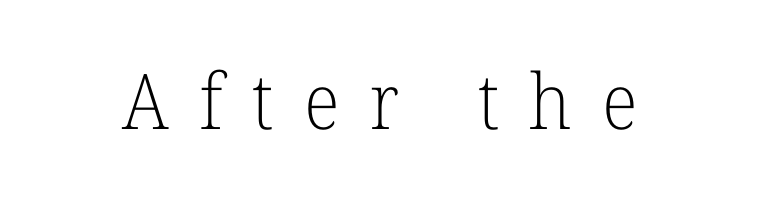
Q: Is the text bold? A: No.
Q: Is the text italic (slanted)? A: No, it is upright.
Q: Is the typeface a serif or a sans-serif typeface? A: Serif.
Q: Is the text underlined? A: No.
Q: Is the spacing between letters normal or unusually wide? A: Unusually wide.
Q: Width (condensed, normal, or wide)? A: Normal.
Q: Stroke contrast? A: Low.
Q: x-height? A: Medium.
Q: Monospaced? A: No.
